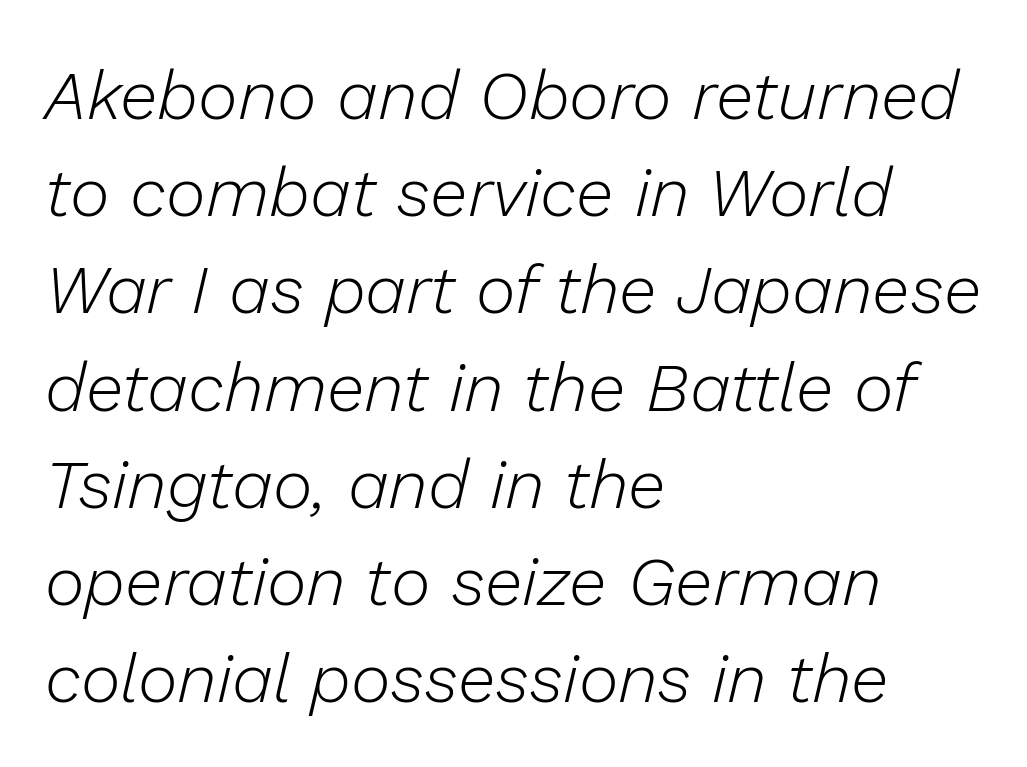
Q: Is the text bold? A: No.
Q: Is the text italic (slanted)? A: Yes, it leans right by about 13 degrees.
Q: Is the text underlined? A: No.
Q: How is the paragraph aligned? A: Left-aligned.
Q: Is the spacing between letters normal or unusually wide? A: Normal.
Q: Is the spacing between lines tight, normal or loose? A: Normal.
Q: Width (condensed, normal, or wide)? A: Normal.
Q: Stroke contrast? A: Low.
Q: x-height? A: Medium.
Q: Monospaced? A: No.
